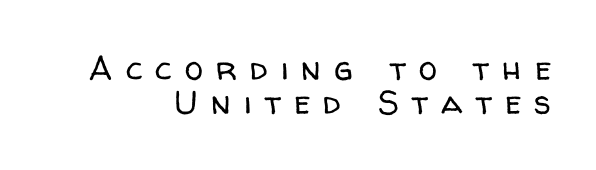
In terms of posture, this sample is upright. The face used here is proportionally spaced, like ordinary book or web type. Short note: letters widely spaced. Lines of text with bare space underneath. This reads as an unemphasized weight, regular at the heaviest.
